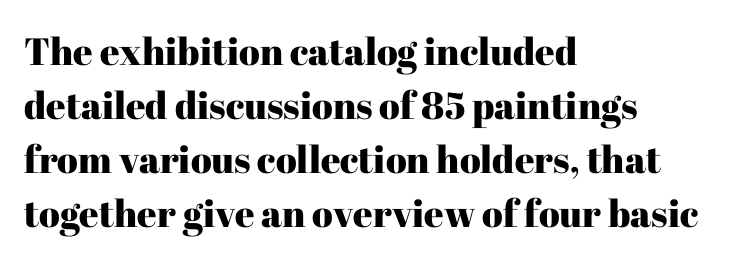
Q: Is the text italic (slanted)? A: No, it is upright.
Q: Is the typeface a serif or a sans-serif typeface? A: Serif.
Q: Is the text underlined? A: No.
Q: How is the paragraph aligned? A: Left-aligned.
Q: Is the spacing between letters normal or unusually wide? A: Normal.
Q: Is the spacing between lines tight, normal or loose? A: Normal.
Q: Width (condensed, normal, or wide)? A: Normal.
Q: Stroke contrast? A: High.
Q: x-height? A: Medium.
Q: Monospaced? A: No.
